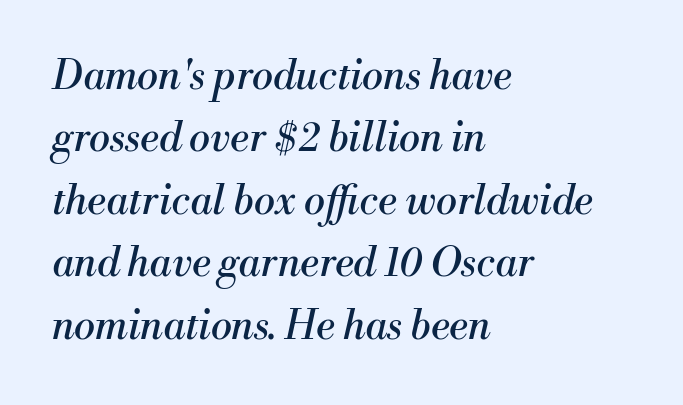
Q: Is the text bold? A: No.
Q: Is the text italic (slanted)? A: Yes, it leans right by about 13 degrees.
Q: Is the typeface a serif or a sans-serif typeface? A: Serif.
Q: Is the text underlined? A: No.
Q: How is the paragraph aligned? A: Left-aligned.
Q: Is the spacing between letters normal or unusually wide? A: Normal.
Q: Is the spacing between lines tight, normal or loose? A: Normal.
Q: Width (condensed, normal, or wide)? A: Normal.
Q: Stroke contrast? A: Medium.
Q: x-height? A: Small.
Q: Monospaced? A: No.
